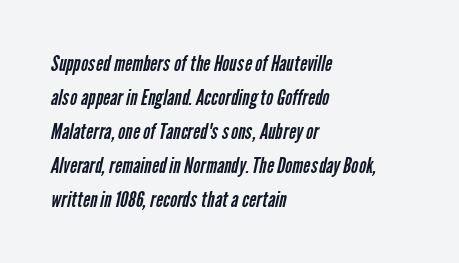
The image shows 22 px text type; set left-aligned, normal line spacing (1.54x), normal letter spacing, not underlined.
